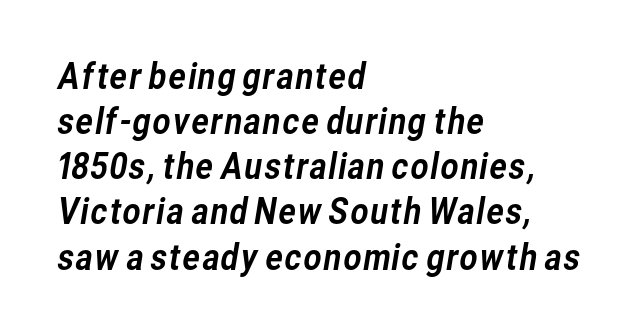
The passage shown has conventional tracking throughout. The rows are spaced the way most documents space them. Check the space under the baseline: it is left empty. The text block is weighted toward the left margin, trailing off unevenly rightward. Character widths vary here, with narrow letters taking less room than wide ones. What kind of face is this? One without serifs — a sans.
